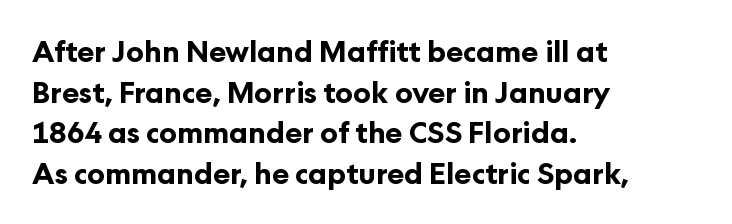
{"serif": "no", "italic": "no", "bold": "yes", "weight": "bold", "width": "normal", "stroke_contrast": "low", "x_height": "medium", "monospaced": "no", "underline": "no", "align": "left", "line_spacing": "normal", "line_spacing_ratio": 1.4, "letter_spacing": "normal", "letter_spacing_em": 0.0, "glyph_px": 29}
